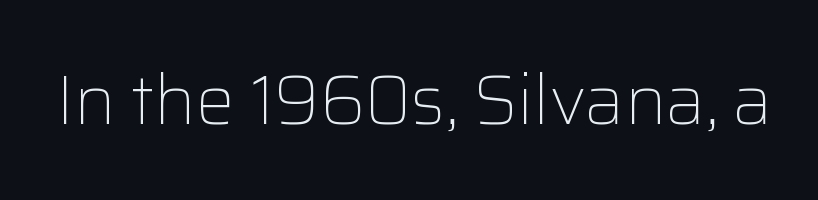
Q: Is the text bold? A: No.
Q: Is the text italic (slanted)? A: No, it is upright.
Q: Is the typeface a serif or a sans-serif typeface? A: Sans-serif.
Q: Is the text underlined? A: No.
Q: Is the spacing between letters normal or unusually wide? A: Normal.
Q: Width (condensed, normal, or wide)? A: Normal.
Q: Stroke contrast? A: Low.
Q: x-height? A: Medium.
Q: Monospaced? A: No.
